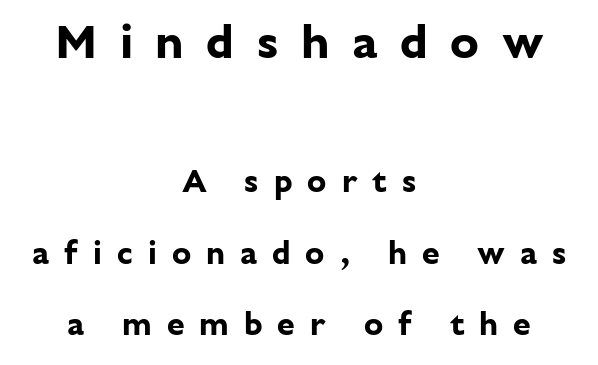
The gap between lines stays unmarked. A student would call this center alignment; a typographer would say set centered. Does the weight exceed regular? Yes, all the way to bold. Character widths vary here, with narrow letters taking less room than wide ones. A typesetter would label this face a sans. The block sitting higher on the canvas is the one with enlarged characters.
